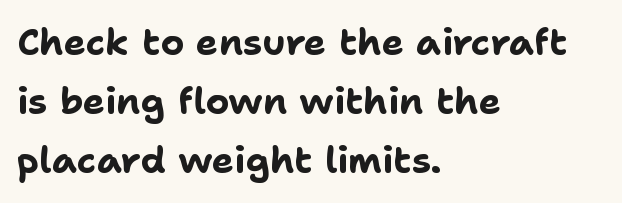
Q: Is the text bold? A: Yes.
Q: Is the text italic (slanted)? A: No, it is upright.
Q: Is the typeface a serif or a sans-serif typeface? A: Sans-serif.
Q: Is the text underlined? A: No.
Q: How is the paragraph aligned? A: Left-aligned.
Q: Is the spacing between letters normal or unusually wide? A: Normal.
Q: Is the spacing between lines tight, normal or loose? A: Normal.
Q: Width (condensed, normal, or wide)? A: Normal.
Q: Stroke contrast? A: Low.
Q: x-height? A: Medium.
Q: Monospaced? A: No.
